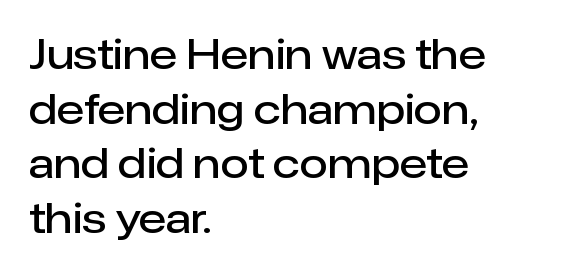
The image shows 41 px semibold sans-serif type, upright; set left-aligned, normal line spacing (1.33x), normal letter spacing, not underlined; low stroke contrast and a medium x-height.
